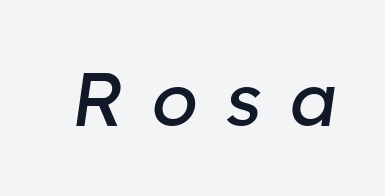
Substantial extra tracking has been applied to these lines. The rendering uses natural spacing where letterforms have individual widths. Caption: face not bold, strokes unweighted. Glance below the letters and you will spot only blank space. Posture: slanted.
